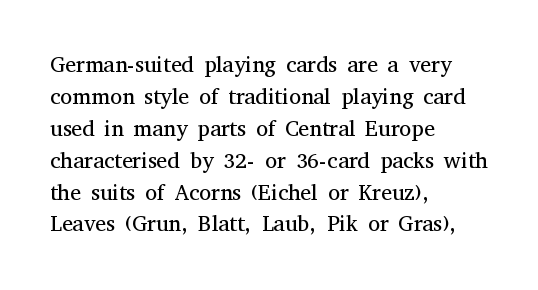
Q: Is the text bold? A: No.
Q: Is the text italic (slanted)? A: No, it is upright.
Q: Is the text underlined? A: No.
Q: How is the paragraph aligned? A: Left-aligned.
Q: Is the spacing between letters normal or unusually wide? A: Normal.
Q: Is the spacing between lines tight, normal or loose? A: Normal.
